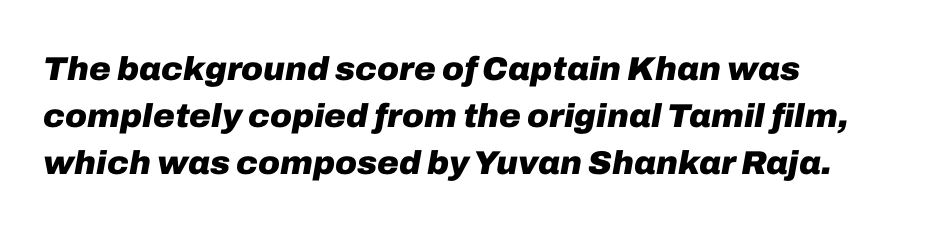
Q: Is the text bold? A: Yes.
Q: Is the text italic (slanted)? A: Yes, it leans right by about 10 degrees.
Q: Is the text underlined? A: No.
Q: How is the paragraph aligned? A: Left-aligned.
Q: Is the spacing between letters normal or unusually wide? A: Normal.
Q: Is the spacing between lines tight, normal or loose? A: Normal.
Q: Width (condensed, normal, or wide)? A: Normal.
Q: Stroke contrast? A: Low.
Q: x-height? A: Medium.
Q: Monospaced? A: No.
